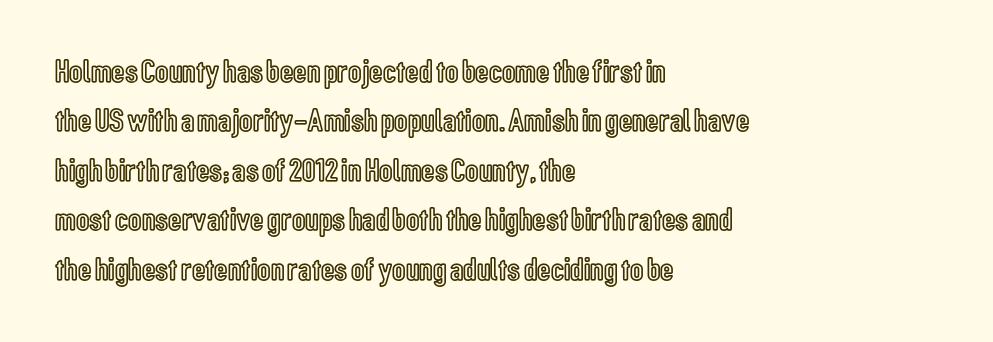
Q: Is the text italic (slanted)? A: No, it is upright.
Q: Is the text underlined? A: No.
Q: How is the paragraph aligned? A: Left-aligned.
Q: Is the spacing between letters normal or unusually wide? A: Normal.
Q: Is the spacing between lines tight, normal or loose? A: Normal.
Q: Width (condensed, normal, or wide)? A: Condensed.
Q: x-height? A: Medium.
Q: Monospaced? A: No.
